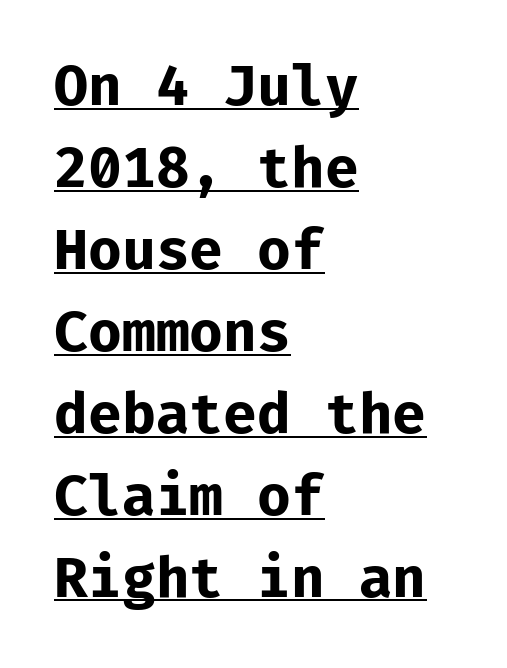
The image shows 55 px bold sans-serif type, upright; set left-aligned, normal line spacing (1.49x), normal letter spacing, underlined; low stroke contrast and a medium x-height.
